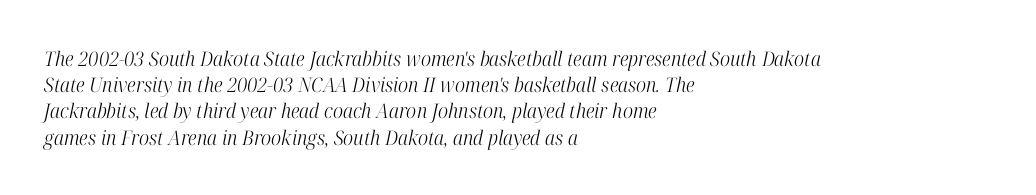
The image shows 20 px text type, italic (leaning right); set left-aligned, normal line spacing (1.31x), normal letter spacing, not underlined.
